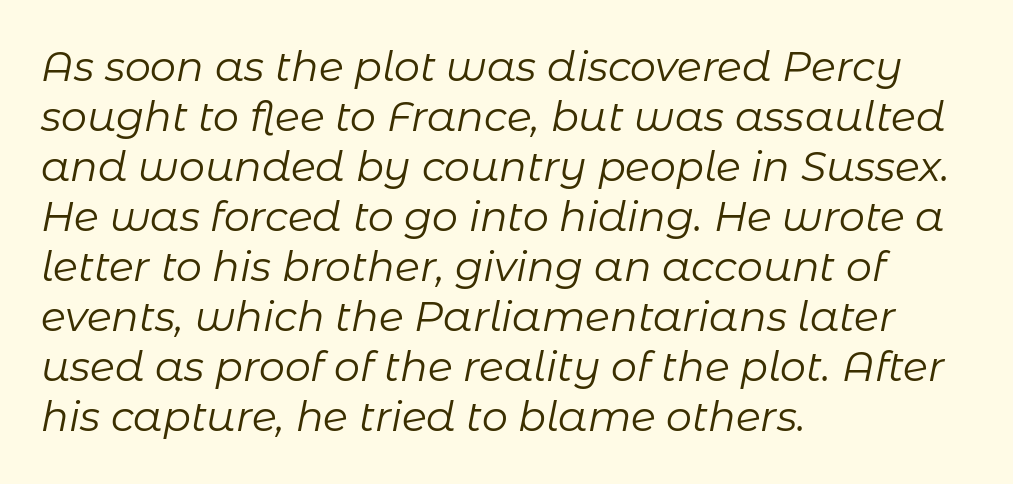
{"italic": "yes", "lean": "right", "slant_degrees": 11, "bold": "no", "weight": "regular", "width": "normal", "stroke_contrast": "low", "x_height": "medium", "monospaced": "no", "underline": "no", "align": "left", "line_spacing_ratio": 1.22, "letter_spacing": "normal", "letter_spacing_em": 0.0, "glyph_px": 41}
